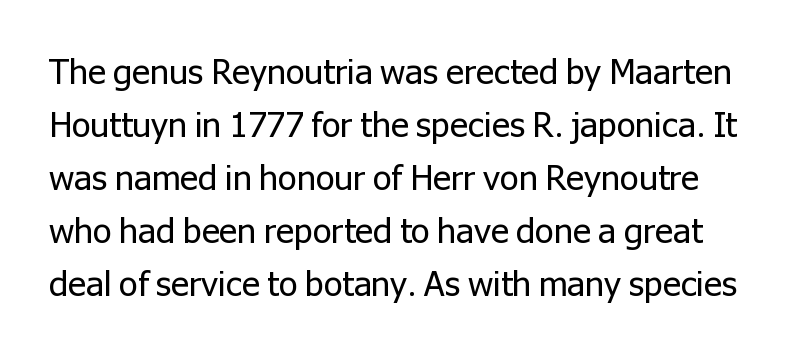
One glance says typical: line gaps are just what's usual. The letters sit at their default tracking, neither squeezed nor spread. Check where the strokes stop: nothing finishes them off — pure sans. Summary of weight: not heavy and not bold. In terms of posture, this sample is upright. Looks like regular typesetting: each glyph gets only the width it needs.
